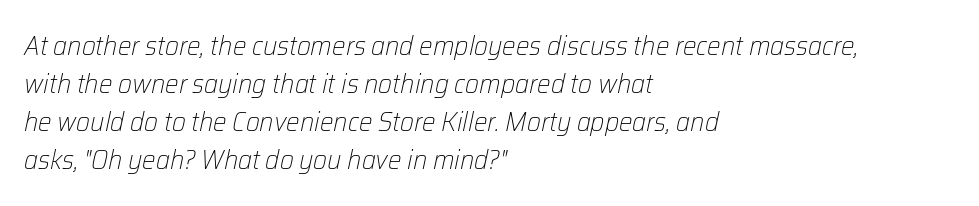
What stands out about the letter spacing? Nothing — it is the standard amount. The ragged edge is on the right, which tells us the setting is flush left. Summary of vertical rhythm: regular, with standard interline spacing. The strokes carry an ordinary text weight at most.
